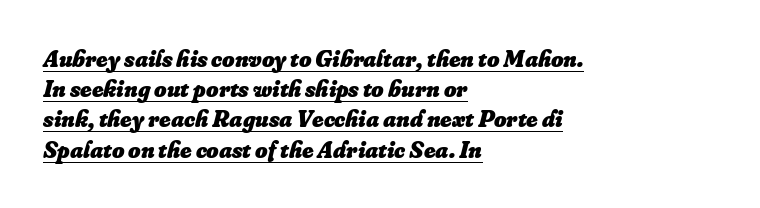
Q: Is the text bold? A: Yes.
Q: Is the text italic (slanted)? A: Yes, it leans right by about 16 degrees.
Q: Is the text underlined? A: Yes.
Q: How is the paragraph aligned? A: Left-aligned.
Q: Is the spacing between letters normal or unusually wide? A: Normal.
Q: Is the spacing between lines tight, normal or loose? A: Normal.
